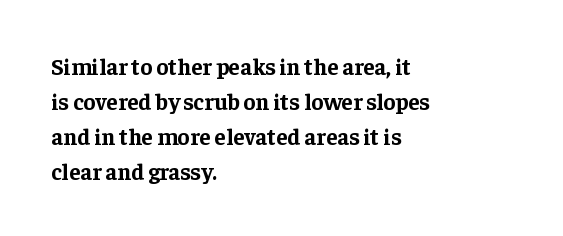
Q: Is the text bold? A: Yes.
Q: Is the text italic (slanted)? A: No, it is upright.
Q: Is the text underlined? A: No.
Q: How is the paragraph aligned? A: Left-aligned.
Q: Is the spacing between letters normal or unusually wide? A: Normal.
Q: Is the spacing between lines tight, normal or loose? A: Normal.
